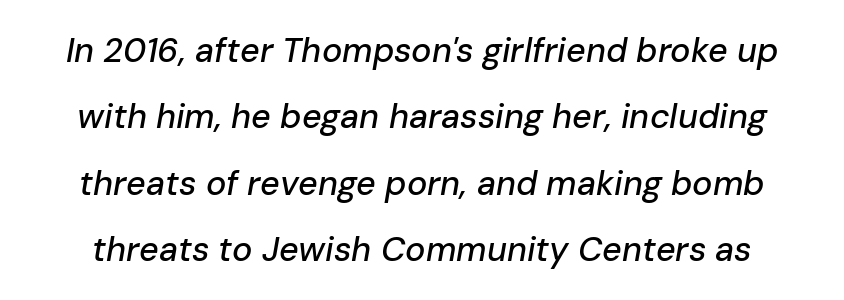
The image shows 34 px text type, italic (leaning right); set loose line spacing (1.95x), normal letter spacing, not underlined; low stroke contrast and a medium x-height.
